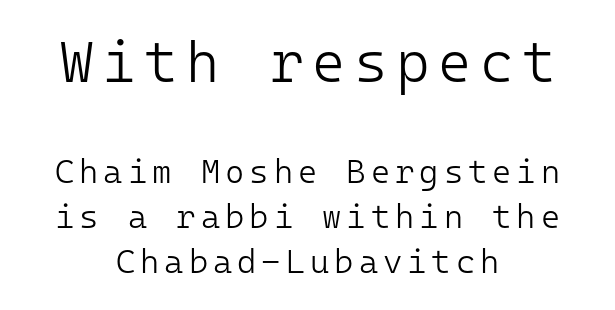
Unmarked baselines from the first word to the last. Note the uniform advance width — an 'i' takes as much space as an 'm'. Does the lettering tilt? It doesn't — this is upright. Does the copy run flush right? No — it is centered line by line.
